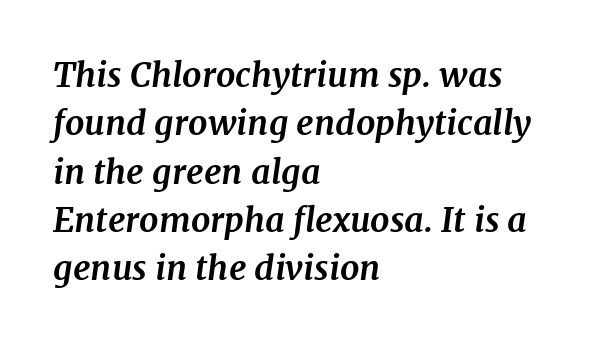
You'd pick this weight for a headline — it's a proper bold. These lines sit exactly where default settings would place them. The letters are slanted; this is an italic face. Letters rest on an invisible, unmarked baseline.
